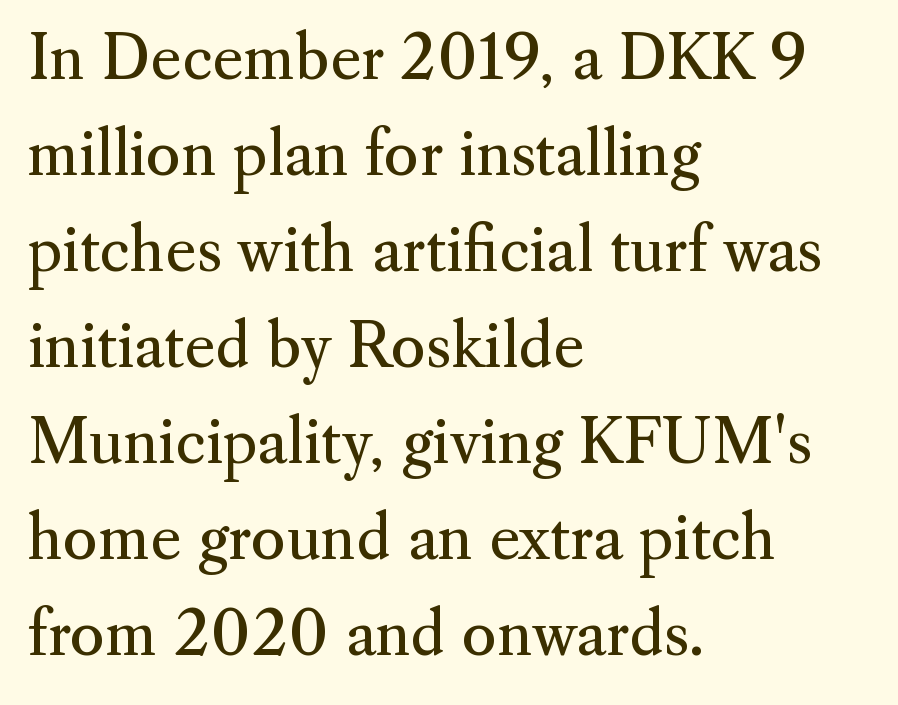
Q: Is the text bold? A: No.
Q: Is the text italic (slanted)? A: No, it is upright.
Q: Is the typeface a serif or a sans-serif typeface? A: Serif.
Q: Is the text underlined? A: No.
Q: How is the paragraph aligned? A: Left-aligned.
Q: Is the spacing between letters normal or unusually wide? A: Normal.
Q: Is the spacing between lines tight, normal or loose? A: Normal.
Q: Width (condensed, normal, or wide)? A: Normal.
Q: Stroke contrast? A: Medium.
Q: x-height? A: Small.
Q: Monospaced? A: No.
